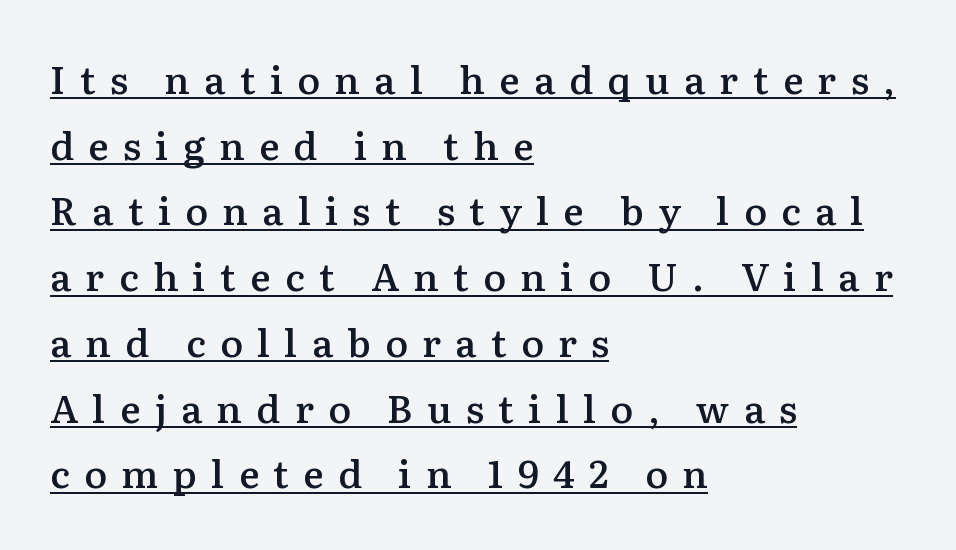
The image shows 38 px semibold serif type, upright; set left-aligned, line spacing 1.73x, unusually wide letter spacing (+0.38 em), underlined; medium stroke contrast and a medium x-height.
